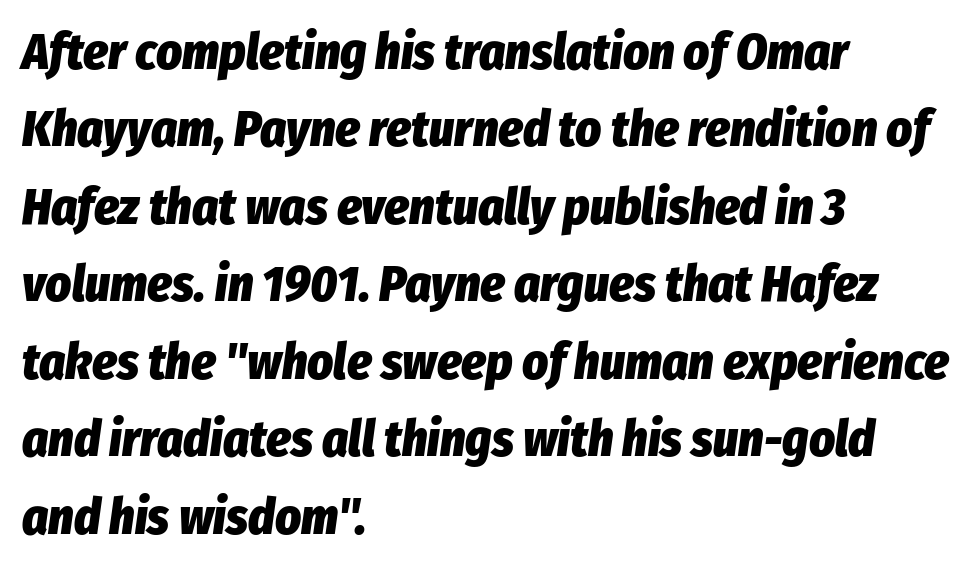
Q: Is the text bold? A: Yes.
Q: Is the text italic (slanted)? A: Yes, it leans right by about 8 degrees.
Q: Is the text underlined? A: No.
Q: How is the paragraph aligned? A: Left-aligned.
Q: Is the spacing between letters normal or unusually wide? A: Normal.
Q: Is the spacing between lines tight, normal or loose? A: Normal.
Q: Width (condensed, normal, or wide)? A: Condensed.
Q: Stroke contrast? A: Low.
Q: x-height? A: Medium.
Q: Monospaced? A: No.
